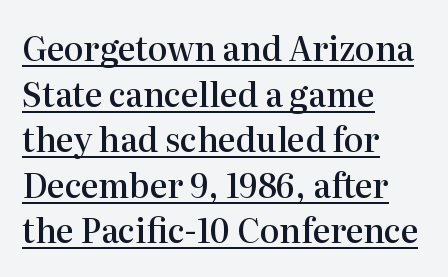
How are the letters spaced? Ordinarily, with no added tracking. The strokes are fattened partway — semibold, not bold. Visually the block forms a straight wall on the left and a jagged coastline on the right. The sample's only ornament is a line tracing under the words. If you drew a line through each stem, it would be perfectly vertical. Each new line begins a customary step beneath the previous one.
